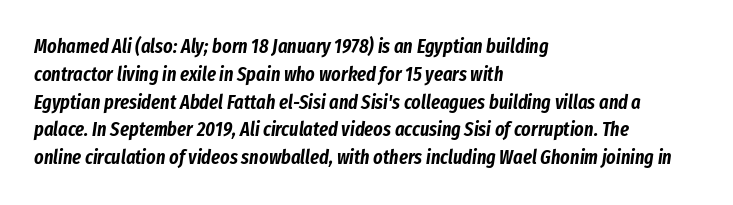
The lines are quadded left. Summary of vertical rhythm: regular, with standard interline spacing. Emphasis-style slanted type is in use. Each word holds together tightly as a unit, with standard inter-letter gaps.
